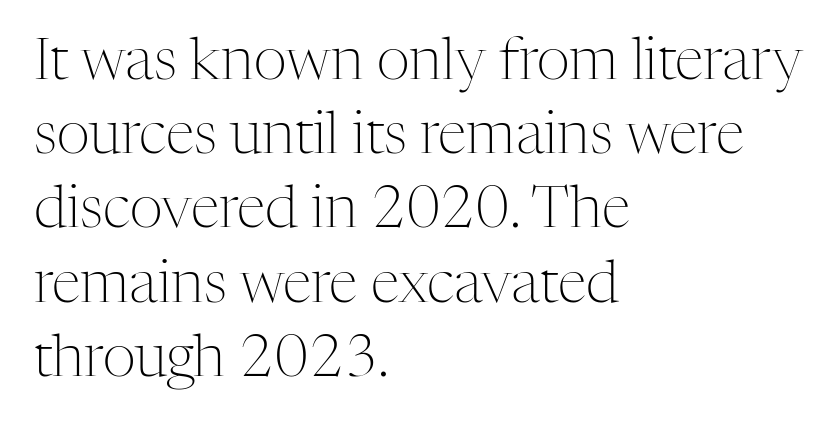
Q: Is the text bold? A: No.
Q: Is the text italic (slanted)? A: No, it is upright.
Q: Is the typeface a serif or a sans-serif typeface? A: Serif.
Q: Is the text underlined? A: No.
Q: How is the paragraph aligned? A: Left-aligned.
Q: Is the spacing between letters normal or unusually wide? A: Normal.
Q: Is the spacing between lines tight, normal or loose? A: Normal.
Q: Width (condensed, normal, or wide)? A: Normal.
Q: Stroke contrast? A: Medium.
Q: x-height? A: Medium.
Q: Monospaced? A: No.
